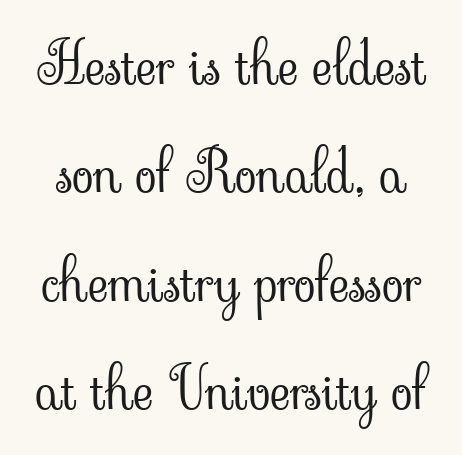
Q: Is the text bold? A: No.
Q: Is the text italic (slanted)? A: No, it is upright.
Q: Is the typeface a serif or a sans-serif typeface? A: Serif.
Q: Is the text underlined? A: No.
Q: Is the spacing between letters normal or unusually wide? A: Normal.
Q: Is the spacing between lines tight, normal or loose? A: Loose.
Q: Width (condensed, normal, or wide)? A: Normal.
Q: Stroke contrast? A: Low.
Q: x-height? A: Small.
Q: Monospaced? A: No.
